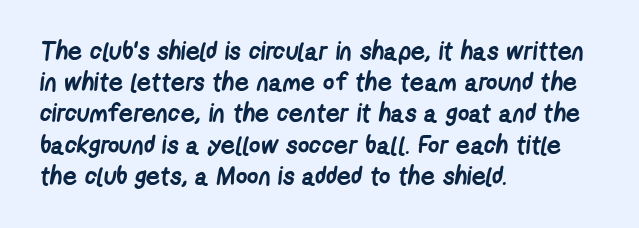
{"bold": "yes", "underline": "no", "align": "left", "line_spacing": "normal", "line_spacing_ratio": 1.25, "letter_spacing": "normal", "letter_spacing_em": 0.0, "glyph_px": 25}
